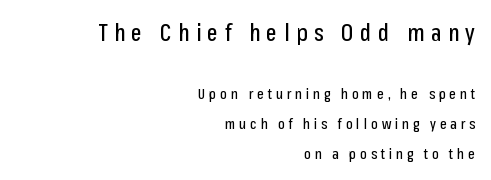
Q: Is the text italic (slanted)? A: No, it is upright.
Q: Is the text underlined? A: No.
Q: How is the paragraph aligned? A: Right-aligned.
Q: Is the spacing between letters normal or unusually wide? A: Unusually wide.
Q: Is the spacing between lines tight, normal or loose? A: Loose.
Q: Which block of text is set in a larger size, the first (top) or the second (bottom)? A: The first (top) one.
